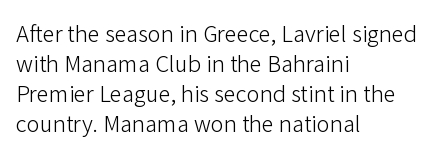
Reading down the column, the eye jumps a familiar distance to each next line. Left-aligned paragraph, ragged on the right. Check under the words: just untouched page. Nope, not italic — everything's standing straight.
